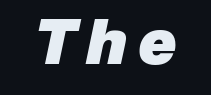
{"italic": "yes", "lean": "right", "slant_degrees": 12, "bold": "yes", "weight": "heavy", "width": "normal", "stroke_contrast": "low", "x_height": "medium", "monospaced": "no", "underline": "no", "glyph_px": 62}
